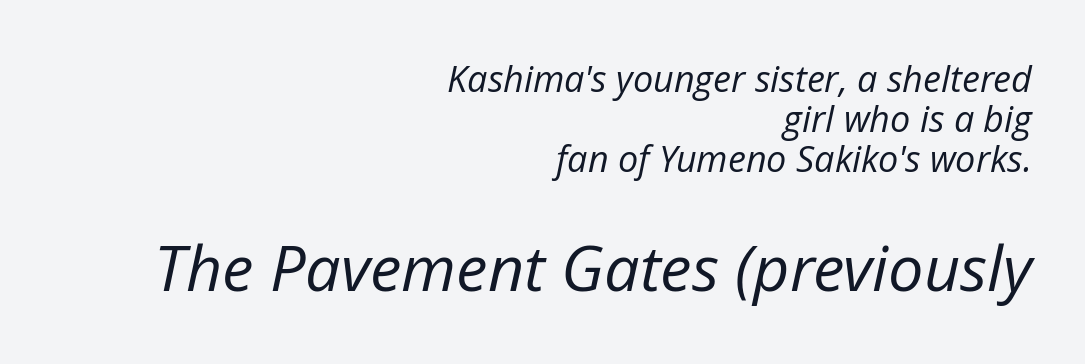
The cut favours lightness, reaching ordinary text weight at its darkest. Rendered with sloped, italic letterforms. Descenders hang freely into open space. The paragraph has a hard right edge and a soft left edge. A typesetter would call this proportional, since set widths differ per character.
